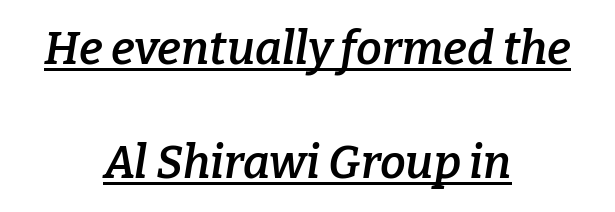
Is this a fixed-width face? No — the glyphs have proportional, varying widths. In designer terms, the underline attribute is active on this setting. Observe the lean: these are italic letterforms. Rows of type keep a wide berth in the vertical direction. The designer went with a serif here, giving each stem small feet. The rag falls on both sides of this text block equally.
